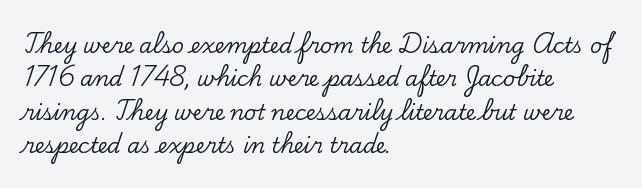
Nobody drew a line under any word here. A student would call this left alignment; a typographer would say flush left, rag right. In terms of leading, this rendering sits right in the middle. Characters follow at the spacing the type designer built in.
